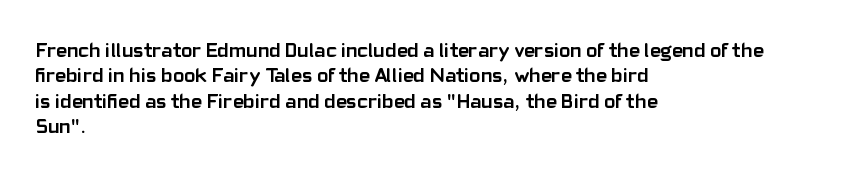
The image shows 21 px bold type, upright; set left-aligned, line spacing 1.21x, normal letter spacing, not underlined.
